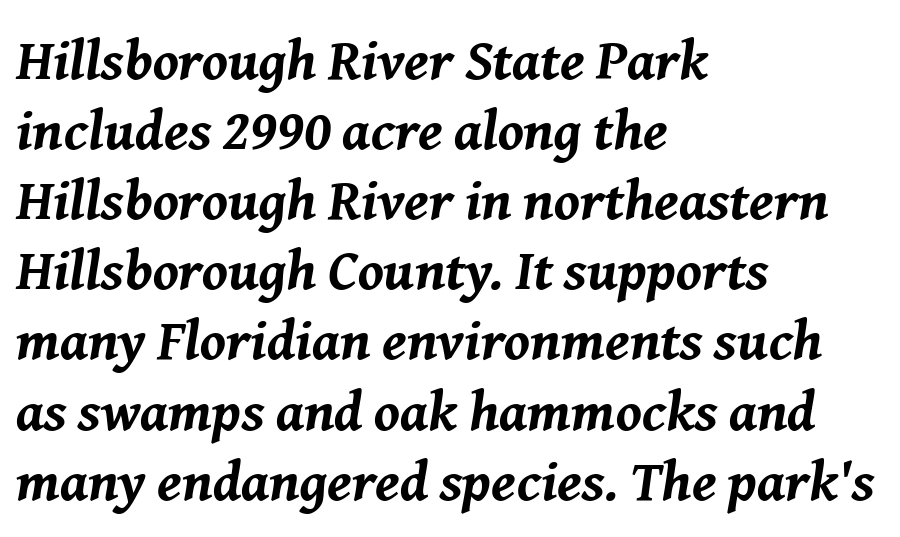
Every letter is thick-stroked: bold, no question. Every row of glyphs begins at an identical x-position on the left. An italicized treatment has been applied to the whole sample. What stands out about the letter spacing? Nothing — it is the standard amount. Note the varied advance widths — an 'i' is clearly narrower than an 'm'.
